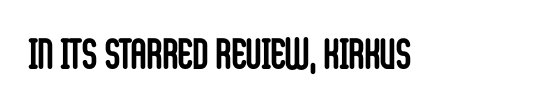
These lines are rendered in a variable-pitch font. Check under the words: just untouched page. The type sits square on the baseline with zero lean. Emphasis by weight is at full strength: bold.
